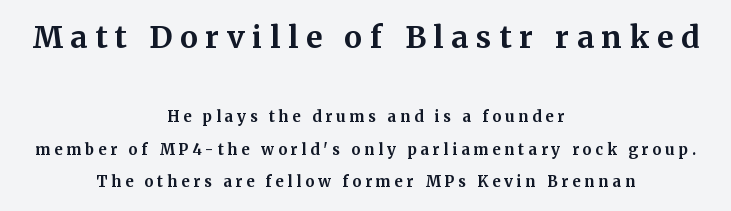
Q: Is the text bold? A: Yes.
Q: Is the text italic (slanted)? A: No, it is upright.
Q: Is the typeface a serif or a sans-serif typeface? A: Serif.
Q: Is the text underlined? A: No.
Q: How is the paragraph aligned? A: Centered.
Q: Is the spacing between letters normal or unusually wide? A: Unusually wide.
Q: Is the spacing between lines tight, normal or loose? A: Loose.
Q: Which block of text is set in a larger size, the first (top) or the second (bottom)? A: The first (top) one.
Q: Width (condensed, normal, or wide)? A: Normal.
Q: Stroke contrast? A: Medium.
Q: x-height? A: Medium.
Q: Monospaced? A: No.
